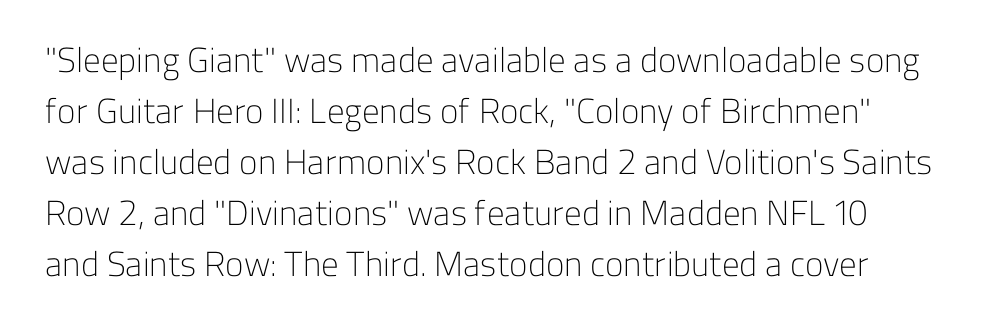
{"serif": "no", "italic": "no", "bold": "no", "weight": "light", "width": "normal", "stroke_contrast": "low", "x_height": "medium", "monospaced": "no", "underline": "no", "line_spacing": "normal", "line_spacing_ratio": 1.46, "letter_spacing": "normal", "letter_spacing_em": 0.0, "glyph_px": 35}
